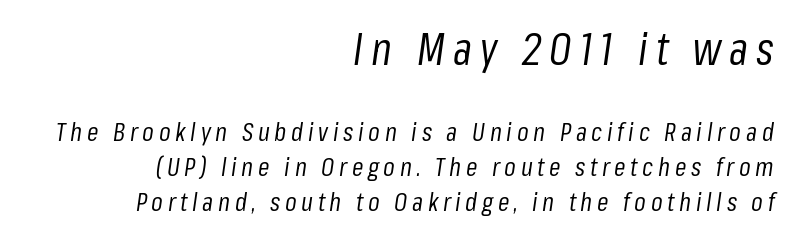
The image shows 45 px regular-weight, condensed type, italic (leaning right); set right-aligned, normal line spacing (1.35x), not underlined; the first (top) block is 1.73x larger; low stroke contrast and a medium x-height.
